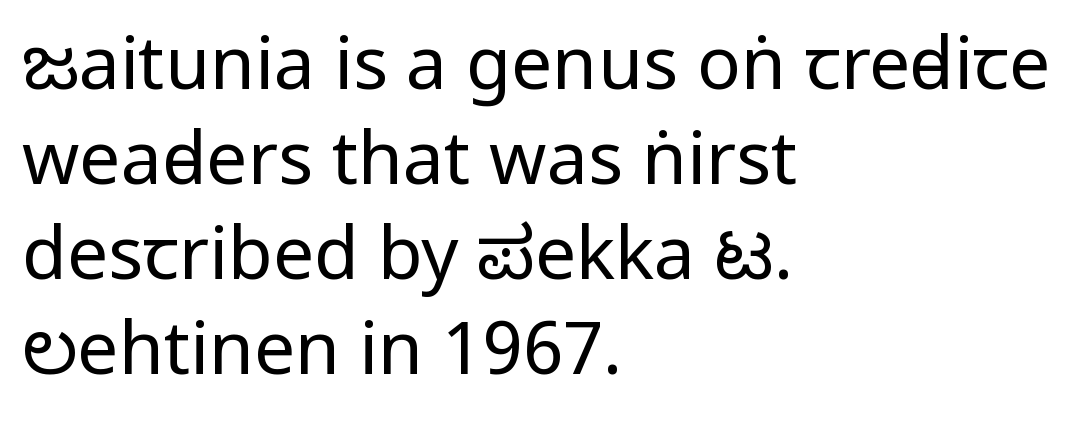
{"serif": "no", "italic": "no", "bold": "no", "weight": "regular", "width": "condensed", "stroke_contrast": "low", "underline": "no", "align": "left", "line_spacing": "normal", "line_spacing_ratio": 1.3, "letter_spacing": "normal", "letter_spacing_em": 0.0, "glyph_px": 73}
